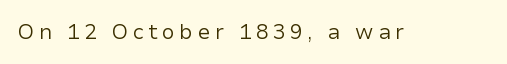
Q: Is the text bold? A: No.
Q: Is the text italic (slanted)? A: No, it is upright.
Q: Is the text underlined? A: No.
Q: Is the spacing between letters normal or unusually wide? A: Unusually wide.
